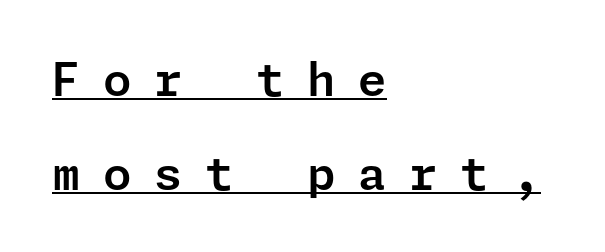
{"serif": "no", "italic": "no", "width": "normal", "stroke_contrast": "low", "x_height": "medium", "underline": "yes", "align": "left", "line_spacing": "loose", "line_spacing_ratio": 2.04, "letter_spacing": "wide", "letter_spacing_em": 0.49, "glyph_px": 46}
